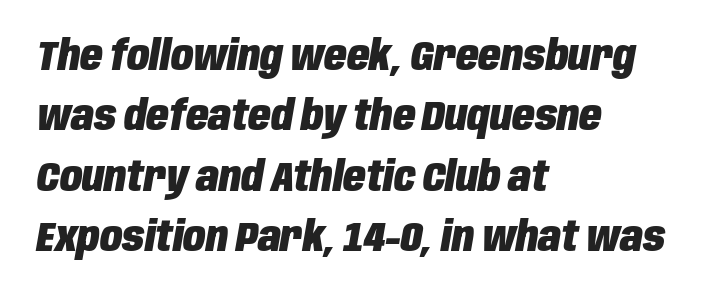
Characters are canted at an angle relative to the baseline's perpendicular. Does the copy run flush right? No — it runs flush left. The rendering uses natural spacing where letterforms have individual widths. The area under the type is left untouched.
